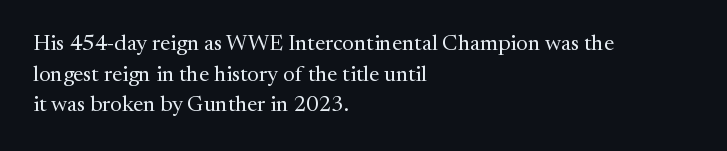
Here the glyphs are tracked normally, forming tight word shapes. This sample keeps an unexceptional amount of space between lines. Every character sits straight up, as roman type does. Each stroke keeps to a modest, everyday thickness or less. This rendering uses left alignment, leaving the right contour irregular. Descenders are the only things crossing below the line.
